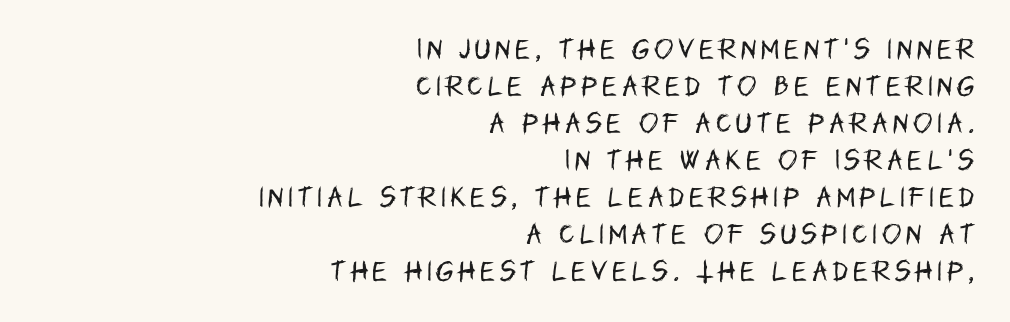
The image shows 23 px text type, upright; set right-aligned, normal line spacing (1.61x), unusually wide letter spacing (+0.21 em), not underlined.
